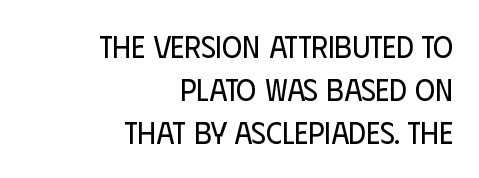
The image shows 31 px regular-weight, condensed sans-serif type, upright; set right-aligned, normal line spacing (1.39x), normal letter spacing, not underlined; low stroke contrast and a large x-height.
